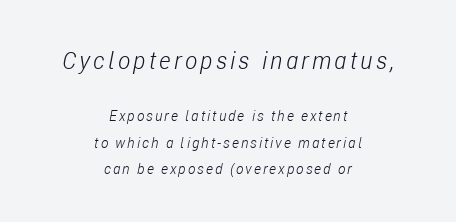
Q: Is the text bold? A: No.
Q: Is the text italic (slanted)? A: Yes, it leans right by about 11 degrees.
Q: Is the text underlined? A: No.
Q: How is the paragraph aligned? A: Centered.
Q: Is the spacing between lines tight, normal or loose? A: Loose.
Q: Which block of text is set in a larger size, the first (top) or the second (bottom)? A: The first (top) one.
